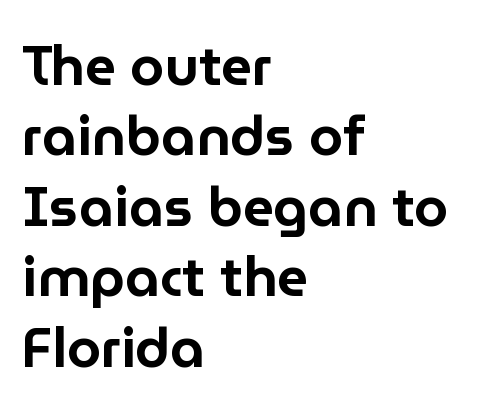
Q: Is the text italic (slanted)? A: No, it is upright.
Q: Is the typeface a serif or a sans-serif typeface? A: Sans-serif.
Q: Is the text underlined? A: No.
Q: How is the paragraph aligned? A: Left-aligned.
Q: Is the spacing between letters normal or unusually wide? A: Normal.
Q: Is the spacing between lines tight, normal or loose? A: Normal.
Q: Width (condensed, normal, or wide)? A: Normal.
Q: Stroke contrast? A: Low.
Q: x-height? A: Medium.
Q: Monospaced? A: No.
